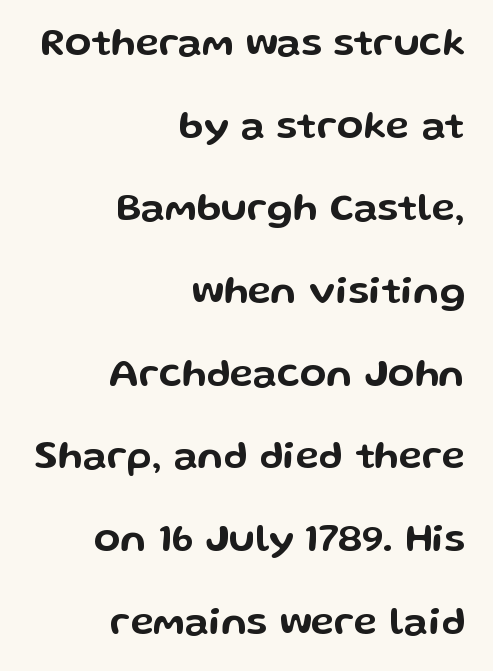
The leading is generous, giving the passage an open texture. Type style note: lacks serifs. Nobody touched the tracking dial on this one. Varying glyph widths throughout — classic text-font behaviour. This sample uses an upright cut, with every glyph sitting square on the baseline.
